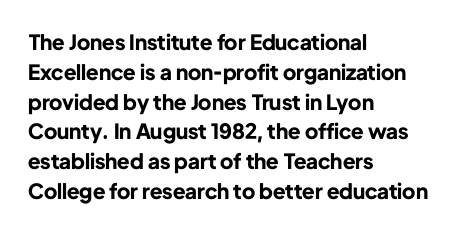
{"italic": "no", "bold": "yes", "underline": "no", "align": "left", "line_spacing": "normal", "line_spacing_ratio": 1.42, "letter_spacing": "normal", "letter_spacing_em": 0.0, "glyph_px": 21}
